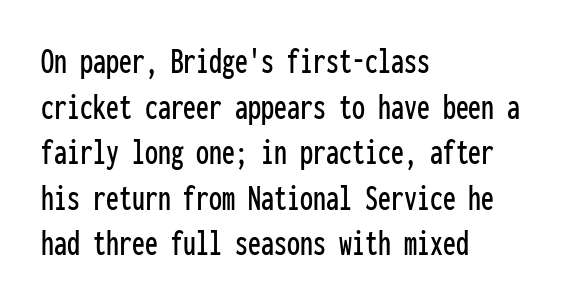
{"serif": "no", "italic": "no", "width": "condensed", "stroke_contrast": "low", "x_height": "medium", "monospaced": "yes", "underline": "no", "align": "left", "line_spacing_ratio": 1.23, "letter_spacing": "normal", "letter_spacing_em": 0.0, "glyph_px": 37}
